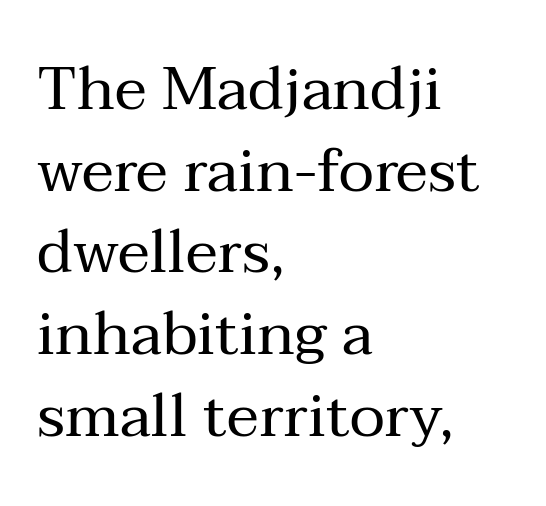
The image shows 61 px regular-weight serif type, upright; set left-aligned, normal line spacing (1.34x), normal letter spacing, not underlined; medium stroke contrast and a medium x-height.
